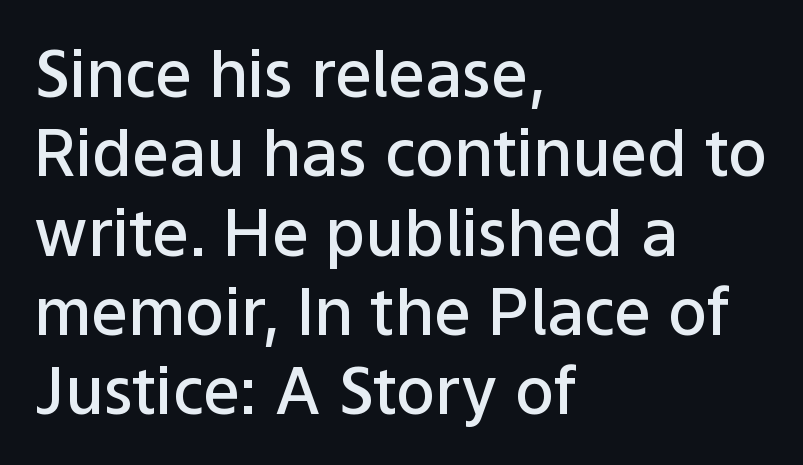
The image shows 65 px semibold sans-serif type, upright; set left-aligned, line spacing 1.22x, normal letter spacing, not underlined; low stroke contrast and a medium x-height.
